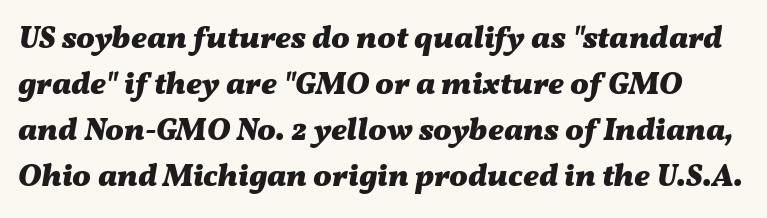
Q: Is the text bold? A: Yes.
Q: Is the text italic (slanted)? A: Yes, it leans right by about 11 degrees.
Q: Is the text underlined? A: No.
Q: Is the spacing between letters normal or unusually wide? A: Normal.
Q: Is the spacing between lines tight, normal or loose? A: Normal.
Q: Width (condensed, normal, or wide)? A: Wide.
Q: Stroke contrast? A: Medium.
Q: x-height? A: Medium.
Q: Monospaced? A: No.
